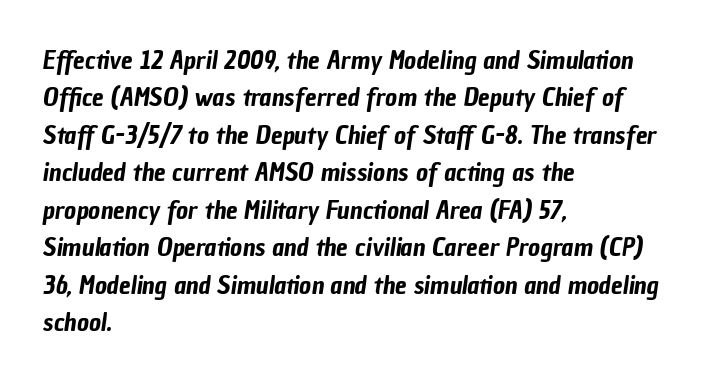
The image shows 26 px text type; set left-aligned, normal line spacing (1.44x), normal letter spacing, not underlined.
